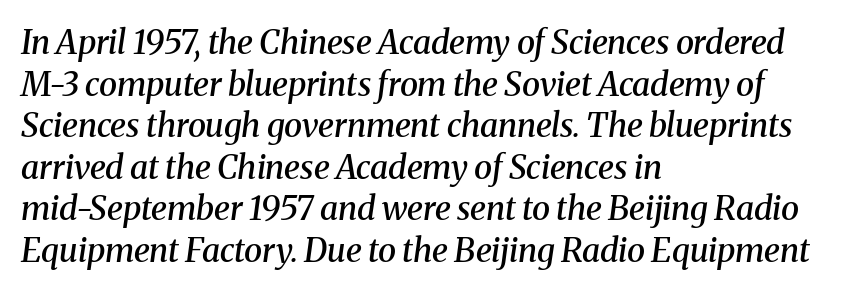
The font is running at a semibold setting, under full bold. The glyphs are unaccompanied by any horizontal stroke below them. Each line starts at the same left margin while the right side varies. In terms of posture, this sample is oblique. Each letter's strokes conclude with small projecting serifs. How would I describe the line gaps? Plain and ordinary.
